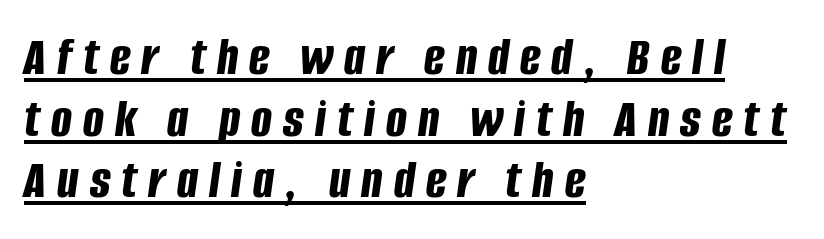
The image shows 55 px bold, condensed type, italic (leaning right); set left-aligned, tight line spacing (1.12x), unusually wide letter spacing (+0.2 em), underlined; low stroke contrast and a large x-height.
